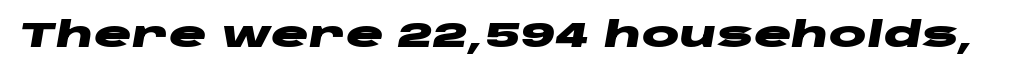
Each letter keeps its own natural width here, so spacing adapts to shape. Is the letter spacing exaggerated? No — it looks like the ordinary default. Characters are canted at an angle relative to the baseline's perpendicular. This rendering features lettering with no underline. Its strokes are broad and dark, the hallmark of bold type.
